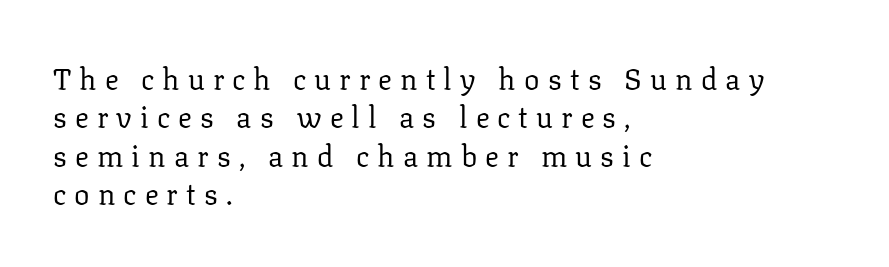
The image shows 29 px regular-weight serif type, upright; set left-aligned, normal line spacing (1.32x), unusually wide letter spacing (+0.28 em), not underlined; low stroke contrast and a medium x-height.
